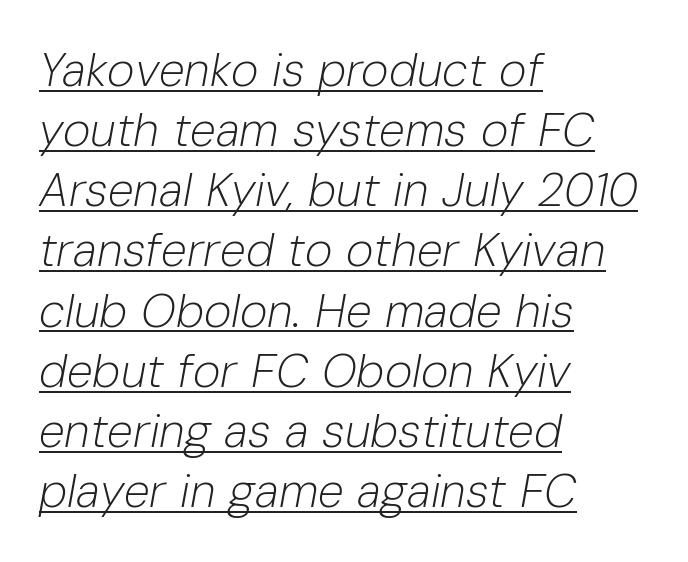
{"italic": "yes", "lean": "right", "slant_degrees": 10, "bold": "no", "weight": "light", "width": "normal", "stroke_contrast": "low", "x_height": "medium", "monospaced": "no", "underline": "yes", "align": "left", "line_spacing": "normal", "line_spacing_ratio": 1.28, "letter_spacing": "normal", "letter_spacing_em": 0.0, "glyph_px": 47}
